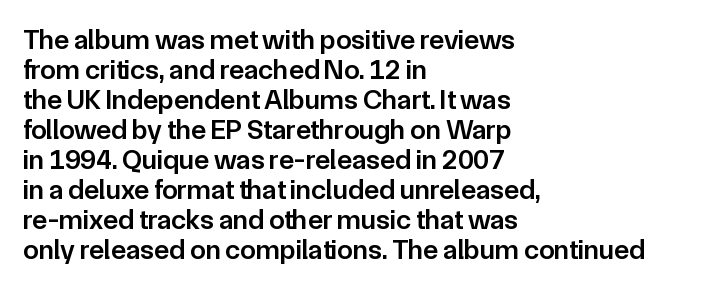
{"serif": "no", "italic": "no", "bold": "semi", "weight": "semibold", "width": "normal", "stroke_contrast": "low", "x_height": "medium", "monospaced": "no", "underline": "no", "align": "left", "line_spacing": "tight", "line_spacing_ratio": 1.07, "letter_spacing": "normal", "letter_spacing_em": 0.0, "glyph_px": 28}
